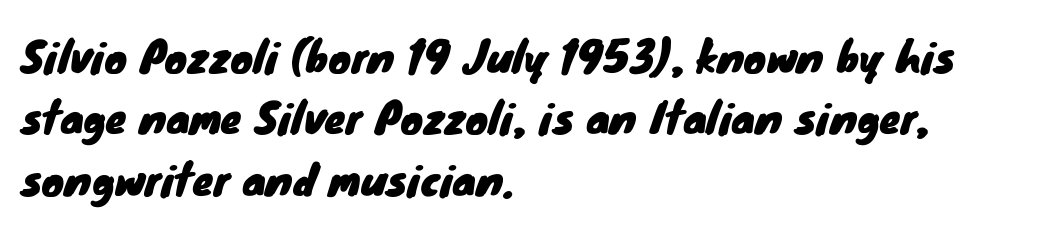
{"serif": "no", "width": "normal", "stroke_contrast": "low", "x_height": "small", "monospaced": "no", "underline": "no", "align": "left", "line_spacing": "normal", "line_spacing_ratio": 1.46, "letter_spacing": "normal", "letter_spacing_em": 0.0, "glyph_px": 42}
